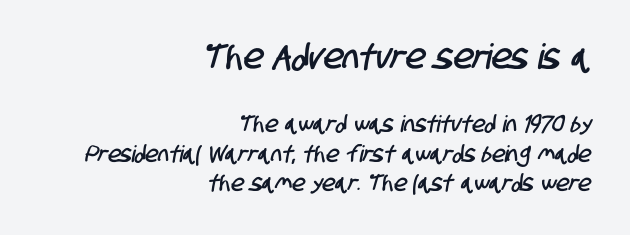
Q: Is the typeface a serif or a sans-serif typeface? A: Sans-serif.
Q: Is the text underlined? A: No.
Q: How is the paragraph aligned? A: Right-aligned.
Q: Is the spacing between letters normal or unusually wide? A: Normal.
Q: Is the spacing between lines tight, normal or loose? A: Normal.
Q: Which block of text is set in a larger size, the first (top) or the second (bottom)? A: The first (top) one.
Q: Width (condensed, normal, or wide)? A: Condensed.
Q: Stroke contrast? A: Low.
Q: x-height? A: Large.
Q: Monospaced? A: No.
